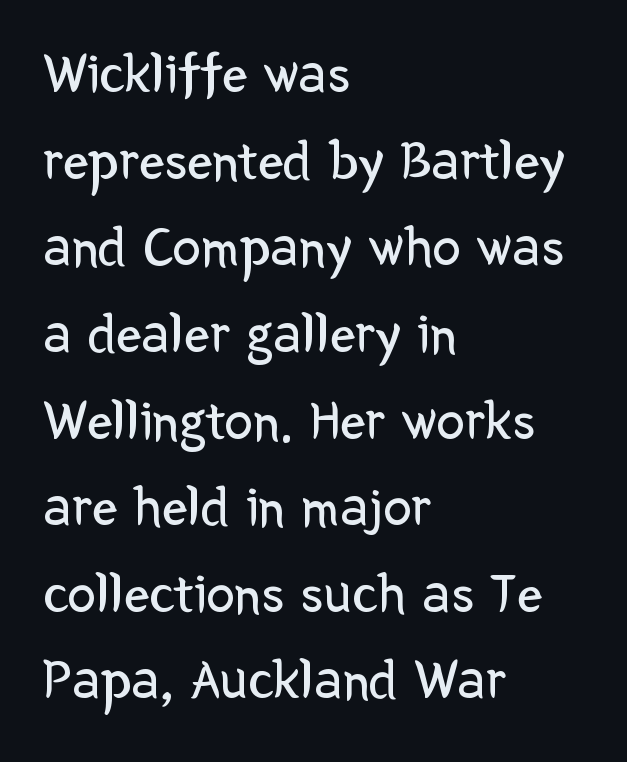
{"serif": "no", "italic": "no", "bold": "no", "weight": "regular", "width": "normal", "stroke_contrast": "low", "x_height": "medium", "monospaced": "no", "underline": "no", "align": "left", "line_spacing": "normal", "line_spacing_ratio": 1.52, "letter_spacing": "normal", "letter_spacing_em": 0.0, "glyph_px": 57}
